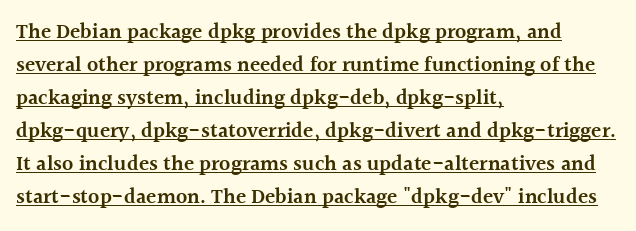
Compared with an ordinary text face, these strokes are moderately heavier — a semibold. Each word holds together tightly as a unit, with standard inter-letter gaps. Rows of type keep a routine distance in the vertical direction. Decoration check: the copy is underlined.
